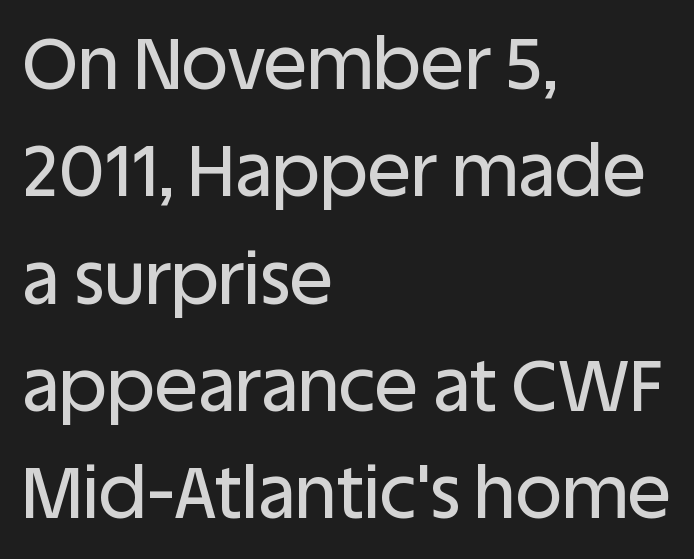
{"serif": "no", "italic": "no", "width": "normal", "stroke_contrast": "low", "x_height": "large", "monospaced": "no", "underline": "no", "align": "left", "line_spacing": "normal", "line_spacing_ratio": 1.49, "letter_spacing": "normal", "letter_spacing_em": 0.0, "glyph_px": 72}
